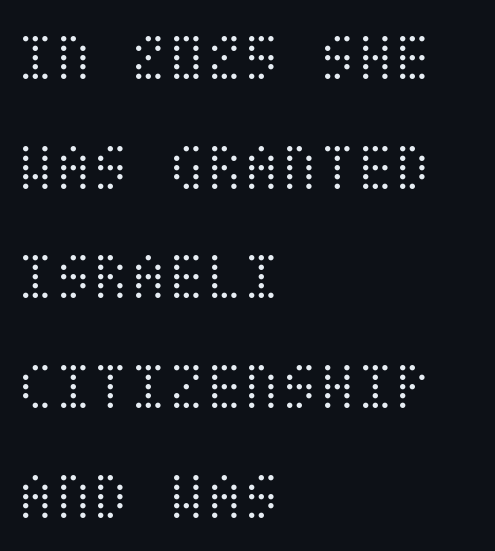
Every character sits straight up, as roman type does. Line beginnings align vertically; line endings do not. The gap between lines stays unmarked. Each word holds together tightly as a unit, with standard inter-letter gaps. Line spacing here is normal.
